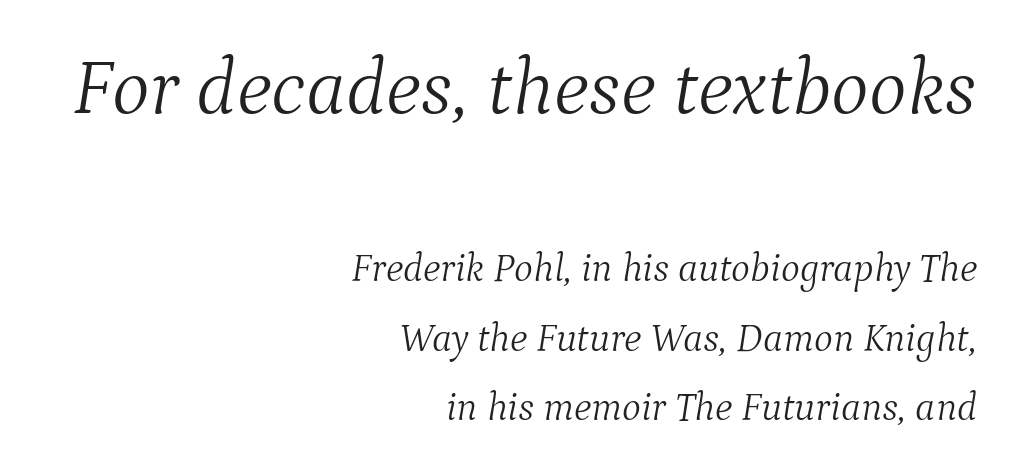
{"serif": "yes", "italic": "yes", "lean": "right", "slant_degrees": 9, "bold": "no", "weight": "light", "width": "normal", "stroke_contrast": "medium", "x_height": "medium", "monospaced": "no", "underline": "no", "align": "right", "line_spacing_ratio": 1.73, "letter_spacing": "normal", "letter_spacing_em": 0.0, "larger_block": "first", "size_ratio": 2.0, "glyph_px": 80}
